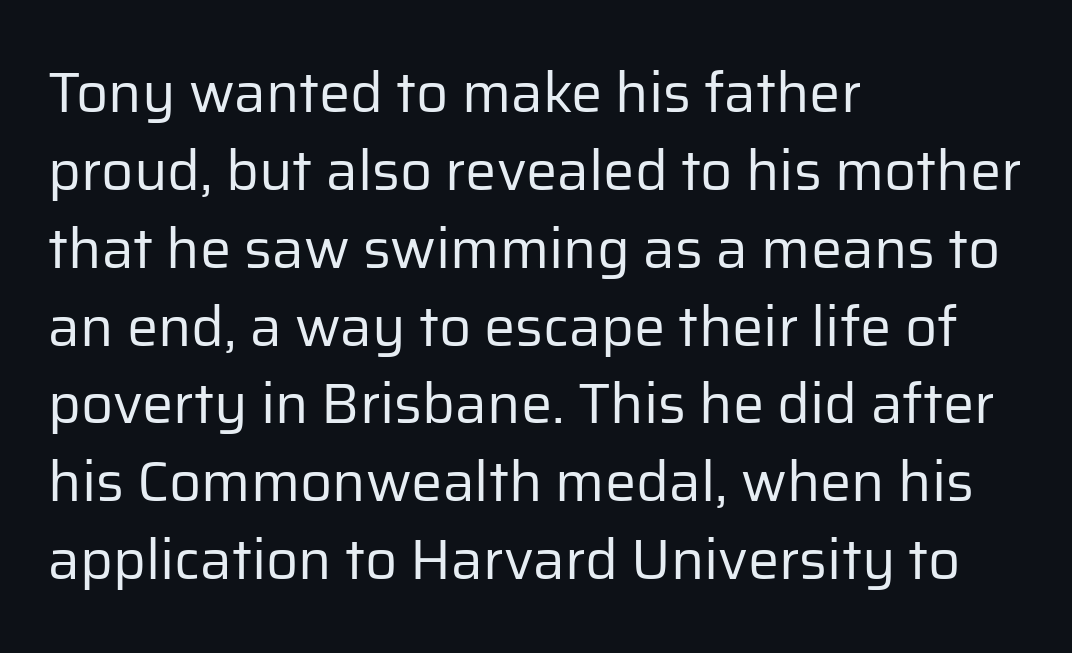
{"serif": "no", "italic": "no", "bold": "no", "weight": "regular", "width": "normal", "stroke_contrast": "low", "x_height": "medium", "monospaced": "no", "underline": "no", "align": "left", "line_spacing": "normal", "line_spacing_ratio": 1.39, "letter_spacing": "normal", "letter_spacing_em": 0.0, "glyph_px": 56}
